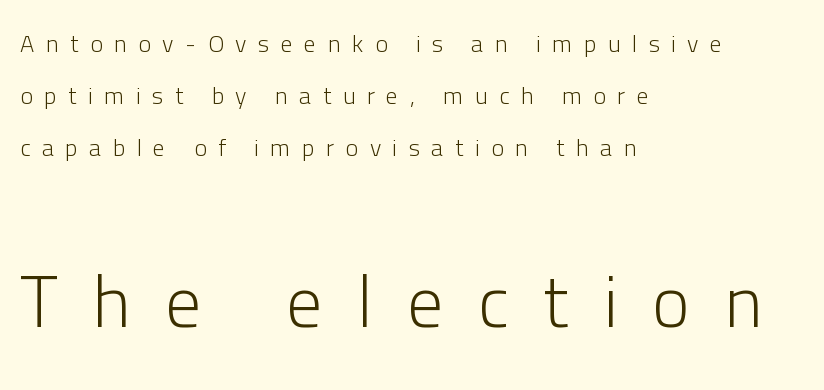
The image shows 72 px light sans-serif type, upright; set left-aligned, loose line spacing (2.16x), unusually wide letter spacing (+0.48 em), not underlined; the second (bottom) block is 3.0x larger; low stroke contrast and a medium x-height.
